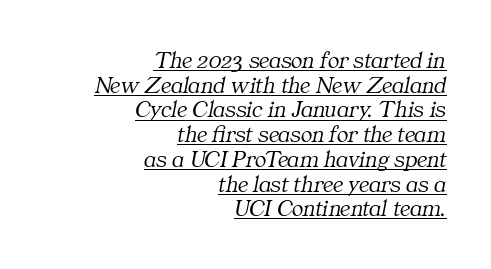
The image shows 24 px text type, italic (leaning right); set right-aligned, tight line spacing (1.03x), normal letter spacing, underlined.
